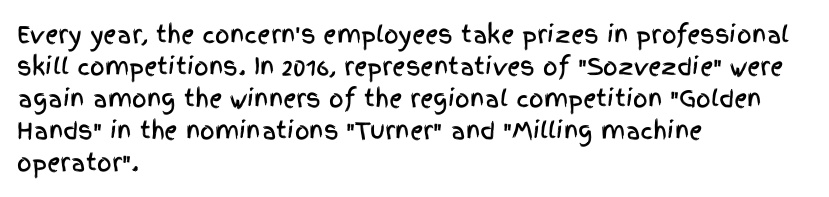
These lines are set flush left with a ragged right edge. Nope, not italic — everything's standing straight. Observe the ordinary spacing: letters are neighbours, not strangers. Vertically, the passage feels balanced, rows spaced as you'd expect. Has an underline been added? It has not.
